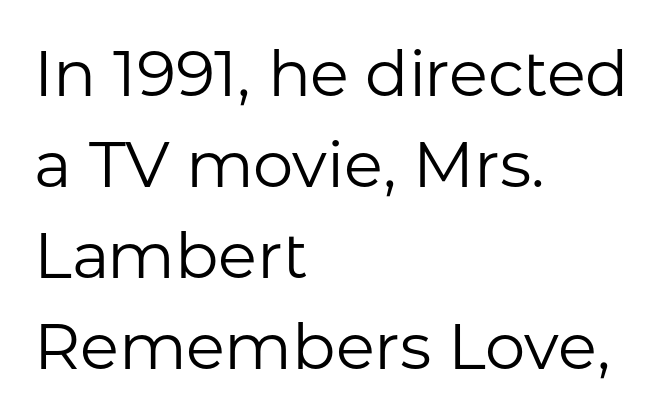
The image shows 64 px regular-weight sans-serif type, upright; set left-aligned, normal line spacing (1.42x), normal letter spacing, not underlined; low stroke contrast and a medium x-height.
